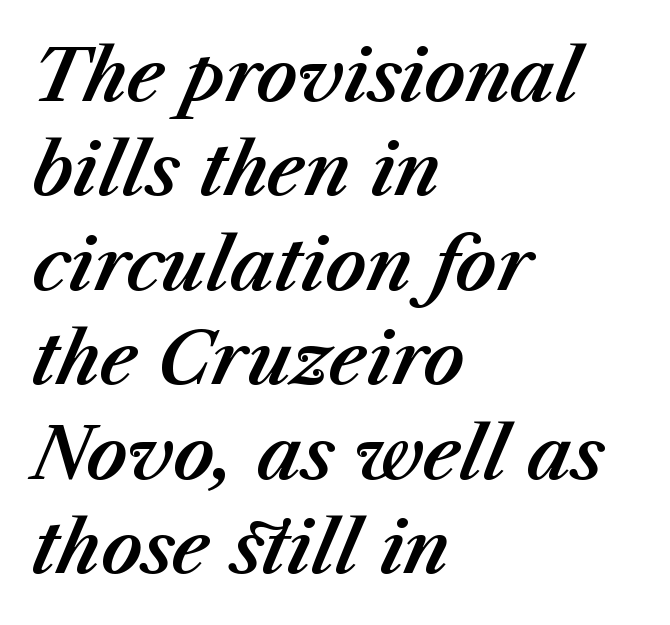
{"italic": "yes", "lean": "right", "slant_degrees": 23, "width": "normal", "stroke_contrast": "medium", "x_height": "medium", "monospaced": "no", "underline": "no", "align": "left", "line_spacing": "normal", "line_spacing_ratio": 1.33, "letter_spacing": "normal", "letter_spacing_em": 0.0, "glyph_px": 71}
